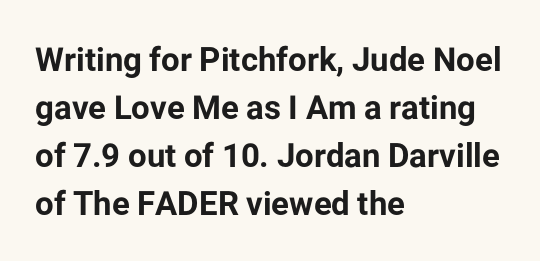
Q: Is the text bold? A: Yes.
Q: Is the text italic (slanted)? A: No, it is upright.
Q: Is the typeface a serif or a sans-serif typeface? A: Sans-serif.
Q: Is the text underlined? A: No.
Q: How is the paragraph aligned? A: Left-aligned.
Q: Is the spacing between letters normal or unusually wide? A: Normal.
Q: Is the spacing between lines tight, normal or loose? A: Normal.
Q: Width (condensed, normal, or wide)? A: Normal.
Q: Stroke contrast? A: Low.
Q: x-height? A: Medium.
Q: Monospaced? A: No.
